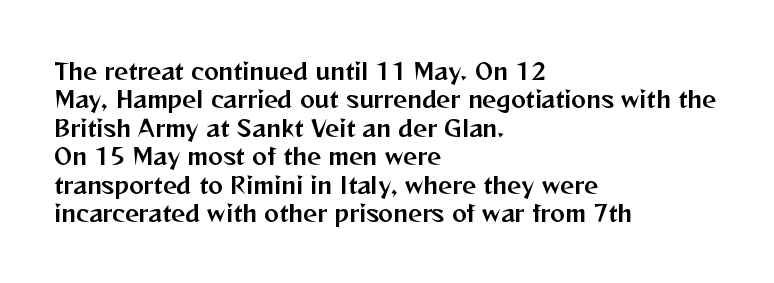
The image shows 22 px text type, upright; set left-aligned, normal line spacing (1.29x), normal letter spacing, not underlined.
